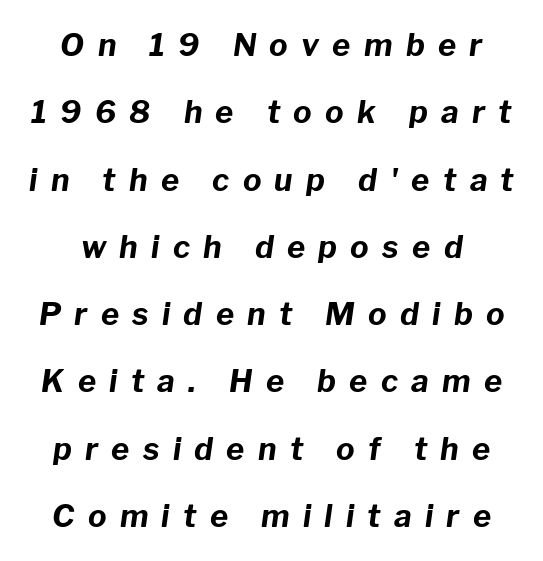
Horizontal bands of white between lines are thick stripes. The gaps between neighbouring characters are conspicuously large. Bare-footed words on every line. Each glyph is drawn with heavy, bold strokes.
